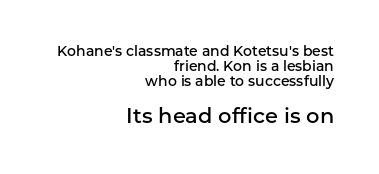
The image shows 21 px text type, upright; set right-aligned, tight line spacing (1.08x), normal letter spacing, not underlined; the second (bottom) block is 1.5x larger.
